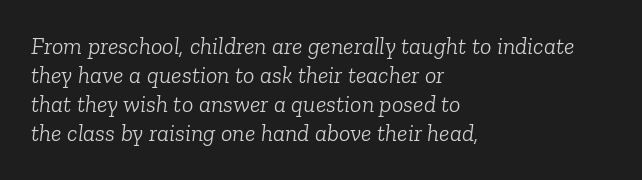
{"italic": "yes", "lean": "right", "slant_degrees": 6, "bold": "no", "underline": "no", "align": "left", "line_spacing_ratio": 1.21, "letter_spacing": "normal", "letter_spacing_em": 0.0, "glyph_px": 24}
